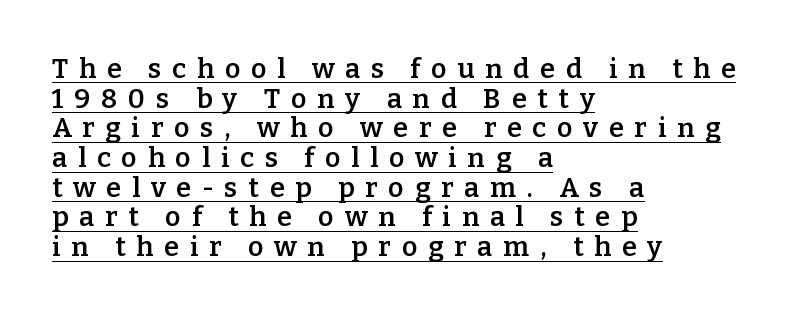
{"italic": "no", "bold": "semi", "underline": "yes", "align": "left", "line_spacing": "tight", "line_spacing_ratio": 1.1, "letter_spacing": "wide", "letter_spacing_em": 0.4, "glyph_px": 27}
